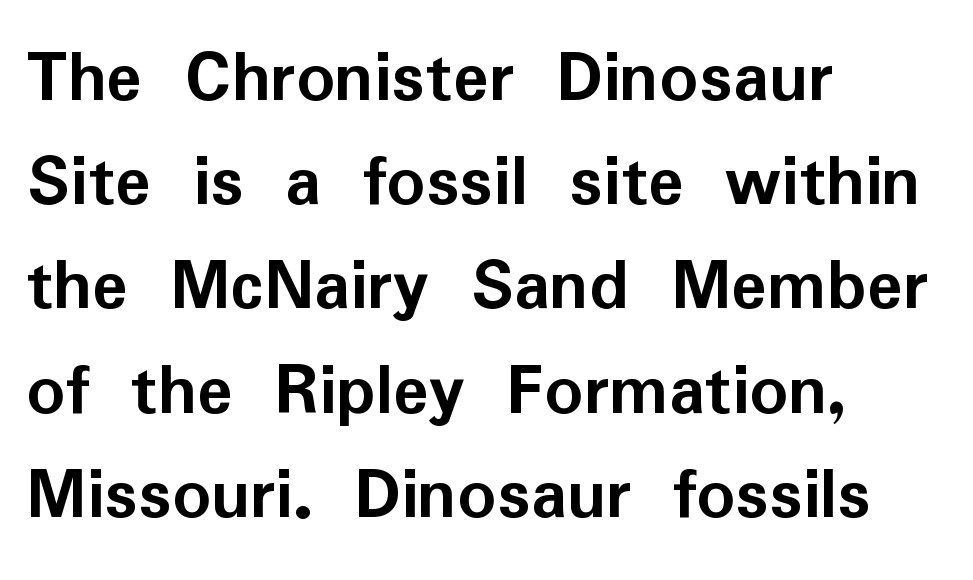
{"serif": "no", "italic": "no", "bold": "yes", "weight": "semibold", "width": "normal", "stroke_contrast": "low", "x_height": "medium", "monospaced": "no", "underline": "no", "align": "left", "line_spacing": "normal", "line_spacing_ratio": 1.39, "letter_spacing": "normal", "letter_spacing_em": 0.0, "glyph_px": 75}
